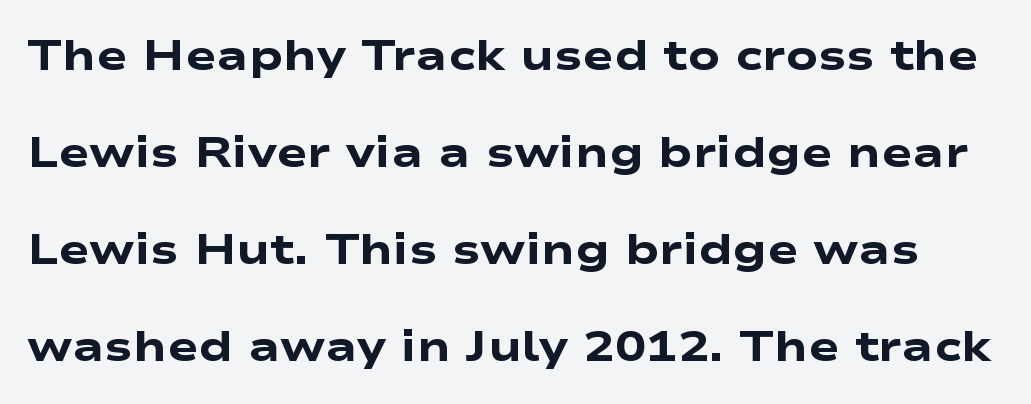
{"serif": "no", "bold": "yes", "weight": "heavy", "width": "wide", "stroke_contrast": "low", "x_height": "medium", "monospaced": "no", "underline": "no", "line_spacing": "loose", "line_spacing_ratio": 2.31, "letter_spacing": "normal", "letter_spacing_em": 0.0, "glyph_px": 42}
